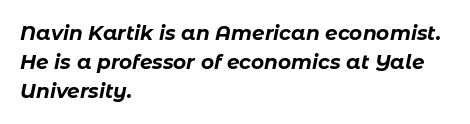
Students, this is bold: see how much ink each stroke carries. The rendering applies a slant to the glyphs. Students, observe: this is what conventionally led text looks like. Rule under the text: the space is simply empty.
